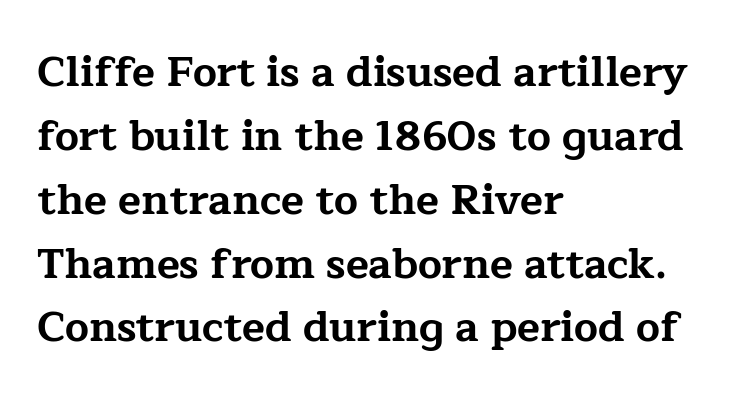
Caption: bold face, heavy strokes. Compared with typical paragraphs, the rows here are spaced about the same. Looks like regular typesetting: each glyph gets only the width it needs. If you drew a ruler down the left edge, every line would touch it.
